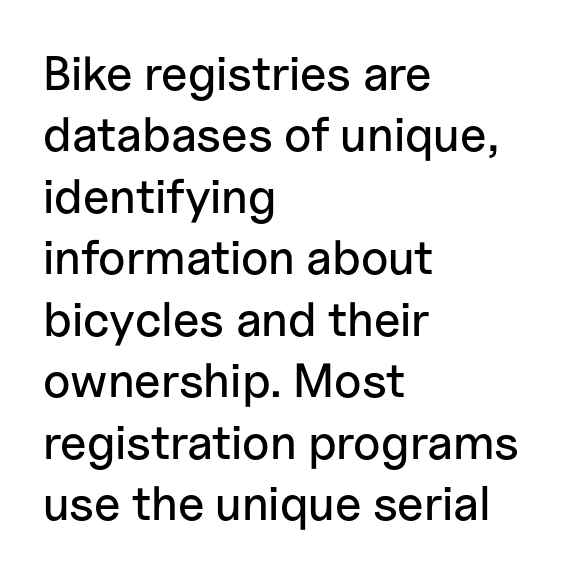
This sample uses a sans-serif face. Reading down the column, the eye jumps a familiar distance to each next line. Descender tails drop into unmarked territory. The horizontal fit of the characters is conventional and even. The paragraph has a hard left edge and a soft right edge.
